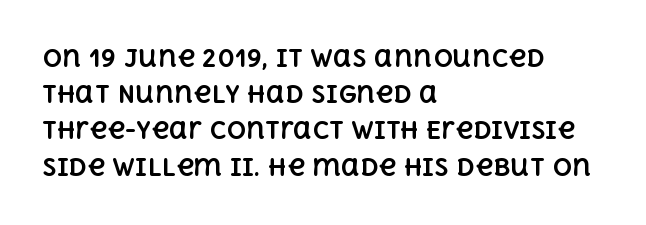
The vertical gap from one line to the next is medium. In terms of posture, this sample is upright. Look at the stroke-to-counter ratio: heavy, a bold. Clear beneath every line of the passage. Casual observation: everything's shoved over to the left. You could call the tracking neutral — neither tight nor loose.
